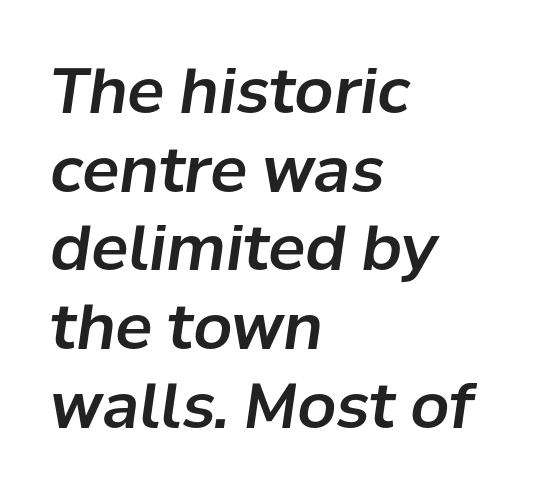
Q: Is the text italic (slanted)? A: Yes, it leans right by about 8 degrees.
Q: Is the text underlined? A: No.
Q: How is the paragraph aligned? A: Left-aligned.
Q: Is the spacing between letters normal or unusually wide? A: Normal.
Q: Is the spacing between lines tight, normal or loose? A: Normal.
Q: Width (condensed, normal, or wide)? A: Normal.
Q: Stroke contrast? A: Low.
Q: x-height? A: Medium.
Q: Monospaced? A: No.
